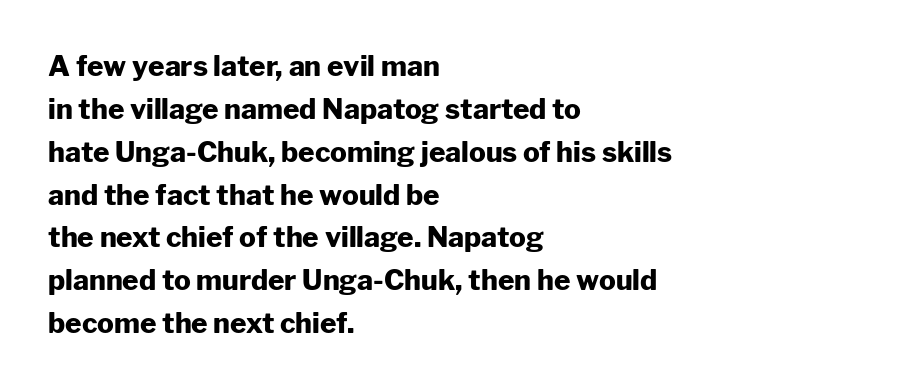
This rendering features lettering with no underline. Line spacing here is normal. The glyphs in this specimen are sans serif. No italicization has been applied; the sample stays upright. Visually the block forms a straight wall on the left and a jagged coastline on the right. Summary of weight: heavy, a full bold.
